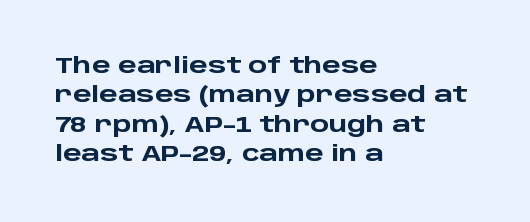
The image shows 22 px bold type, upright; set left-aligned, normal line spacing (1.33x), normal letter spacing, not underlined.
